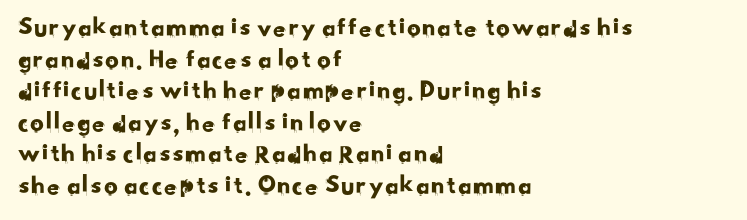
The image shows 27 px text type; set left-aligned, line spacing 1.17x, normal letter spacing, not underlined.
